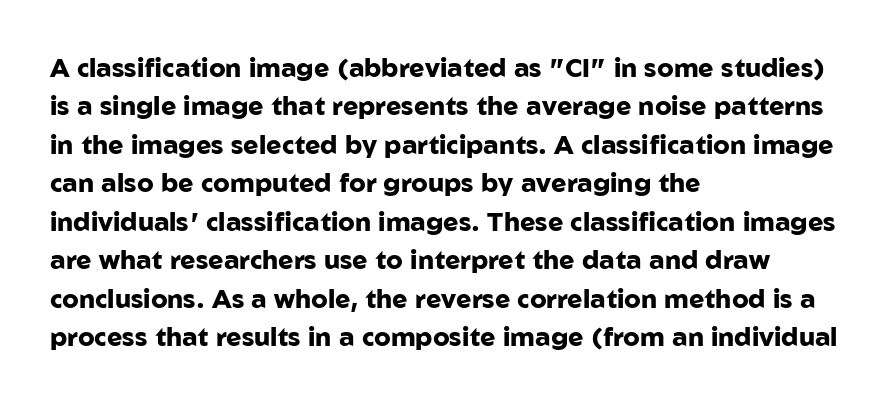
{"italic": "no", "bold": "yes", "underline": "no", "align": "left", "line_spacing": "normal", "line_spacing_ratio": 1.48, "letter_spacing": "normal", "letter_spacing_em": 0.0, "glyph_px": 26}
